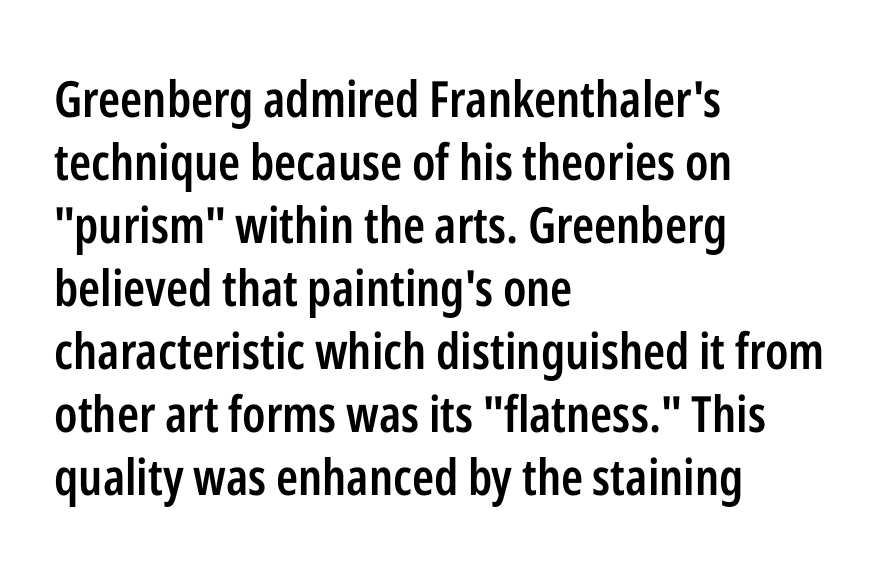
Does the type have serifs? No, each stem ends abruptly. Clear beneath every line of the passage. The lines are quadded left. The passage shown stacks its lines at a standard gap.
